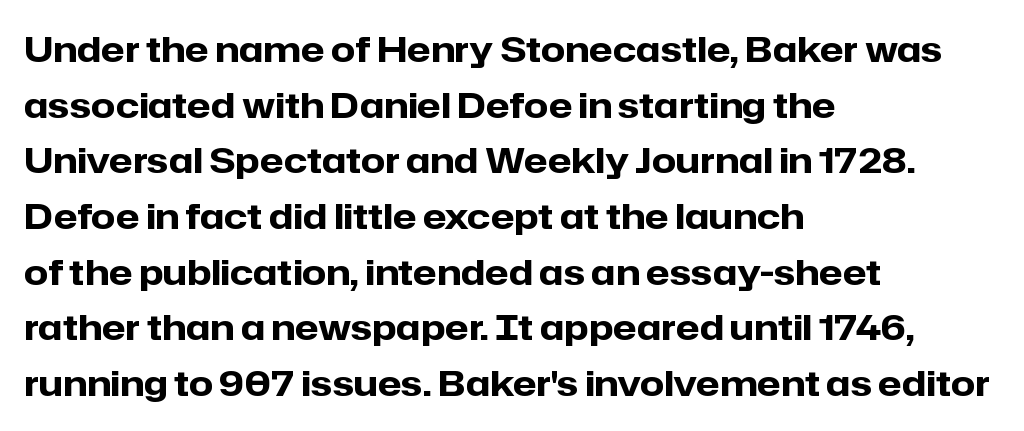
Varying glyph widths throughout — classic text-font behaviour. Rule under the text: the space is simply empty. Nothing sits at the stroke ends, so this counts as sans-serif. In terms of posture, this sample is upright.
